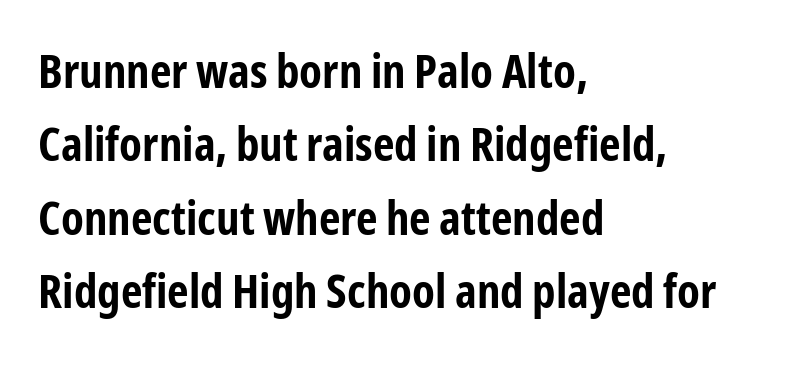
The compositor pushed each line to the left boundary. Observe the ordinary spacing: letters are neighbours, not strangers. Here the designer chose a conventional face with non-uniform glyph widths. Anything drawn beneath the words? Only blank space. Unlike a traditional serif, this face leaves its strokes unadorned. You can tell it's not italic because the verticals are truly vertical.
